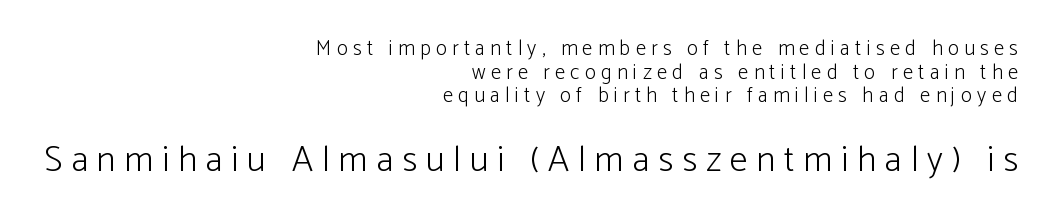
Letter spacing: wide. Weight: regular or lighter. Any mark beneath the type? The region is blank. These lines are set flush right with a ragged left edge.
